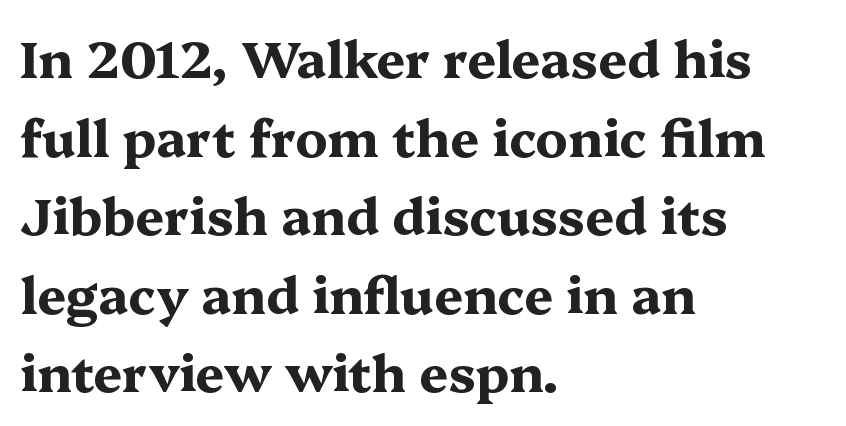
Q: Is the text bold? A: Yes.
Q: Is the text italic (slanted)? A: No, it is upright.
Q: Is the typeface a serif or a sans-serif typeface? A: Serif.
Q: Is the text underlined? A: No.
Q: How is the paragraph aligned? A: Left-aligned.
Q: Is the spacing between letters normal or unusually wide? A: Normal.
Q: Is the spacing between lines tight, normal or loose? A: Normal.
Q: Width (condensed, normal, or wide)? A: Wide.
Q: Stroke contrast? A: Medium.
Q: x-height? A: Medium.
Q: Monospaced? A: No.
